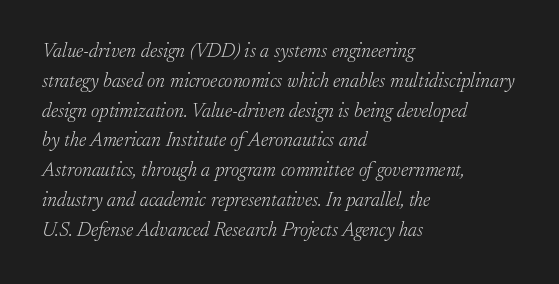
Q: Is the text bold? A: No.
Q: Is the text italic (slanted)? A: Yes, it leans right by about 17 degrees.
Q: Is the text underlined? A: No.
Q: How is the paragraph aligned? A: Left-aligned.
Q: Is the spacing between letters normal or unusually wide? A: Normal.
Q: Is the spacing between lines tight, normal or loose? A: Normal.
